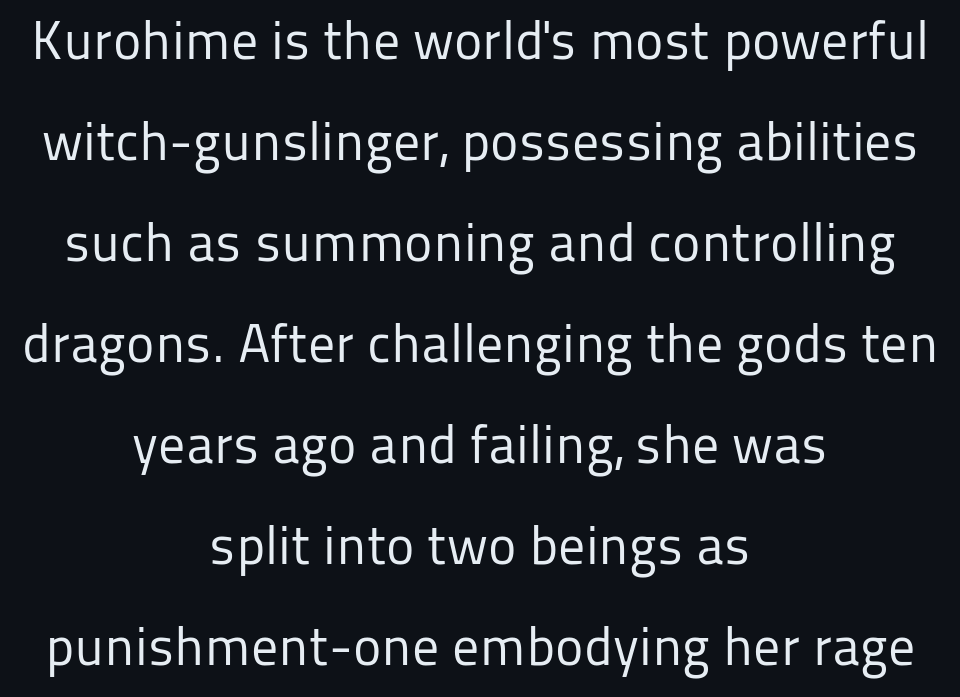
Q: Is the text bold? A: No.
Q: Is the text italic (slanted)? A: No, it is upright.
Q: Is the typeface a serif or a sans-serif typeface? A: Sans-serif.
Q: Is the text underlined? A: No.
Q: How is the paragraph aligned? A: Centered.
Q: Is the spacing between letters normal or unusually wide? A: Normal.
Q: Width (condensed, normal, or wide)? A: Normal.
Q: Stroke contrast? A: Low.
Q: x-height? A: Medium.
Q: Monospaced? A: No.
